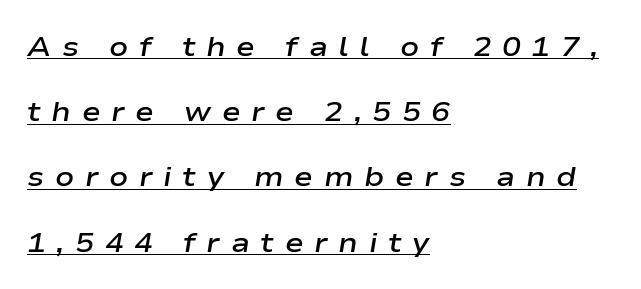
{"italic": "yes", "lean": "right", "slant_degrees": 9, "bold": "semi", "weight": "semibold", "width": "wide", "stroke_contrast": "low", "x_height": "medium", "monospaced": "no", "underline": "yes", "align": "left", "line_spacing": "loose", "line_spacing_ratio": 2.33, "letter_spacing": "wide", "letter_spacing_em": 0.38, "glyph_px": 28}
